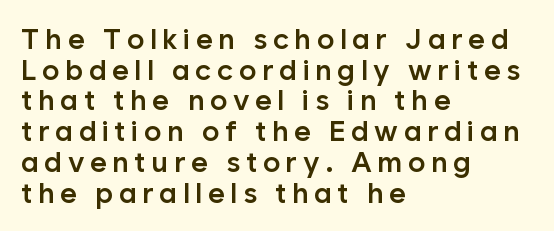
Notice how the passage keeps a crisp vertical edge on the left only. Grotesque or geometric, the face here clearly has no serifs. Quick note: interline space is minimal. The gap between lines stays unmarked. The face used here is a semibold: visibly heavier than regular, lighter than bold.
